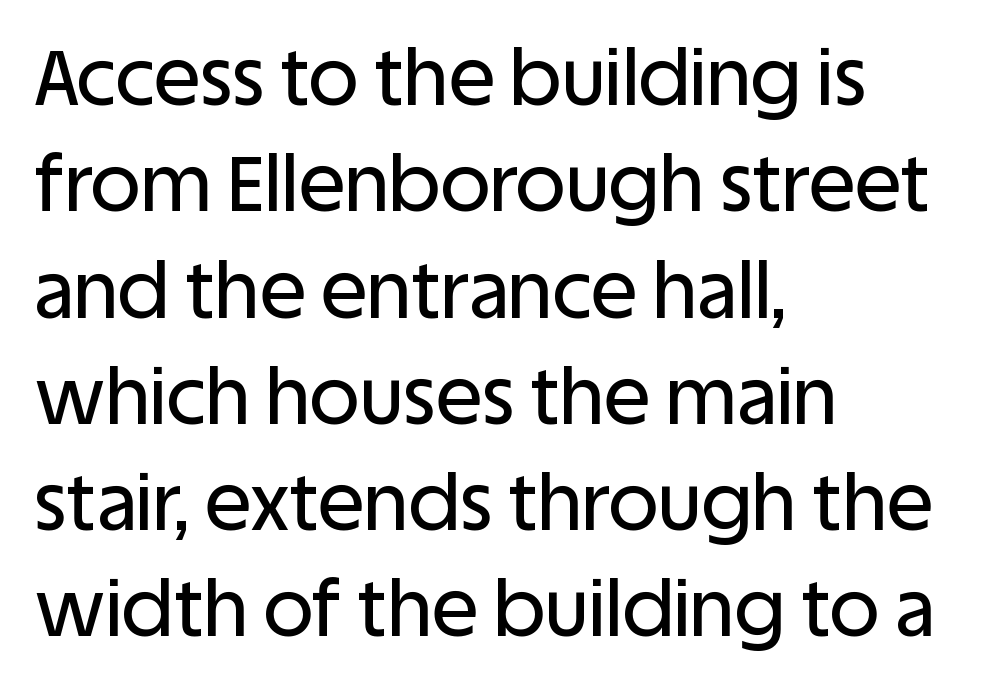
{"serif": "no", "italic": "no", "width": "normal", "stroke_contrast": "low", "x_height": "large", "monospaced": "no", "underline": "no", "align": "left", "line_spacing": "normal", "line_spacing_ratio": 1.38, "letter_spacing": "normal", "letter_spacing_em": 0.0, "glyph_px": 77}
